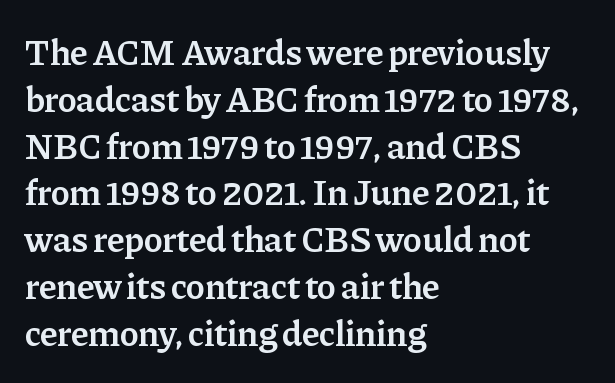
Q: Is the text bold? A: Semi-bold.
Q: Is the text italic (slanted)? A: No, it is upright.
Q: Is the typeface a serif or a sans-serif typeface? A: Serif.
Q: Is the text underlined? A: No.
Q: How is the paragraph aligned? A: Left-aligned.
Q: Is the spacing between letters normal or unusually wide? A: Normal.
Q: Is the spacing between lines tight, normal or loose? A: Normal.
Q: Width (condensed, normal, or wide)? A: Normal.
Q: Stroke contrast? A: Low.
Q: x-height? A: Medium.
Q: Monospaced? A: No.
